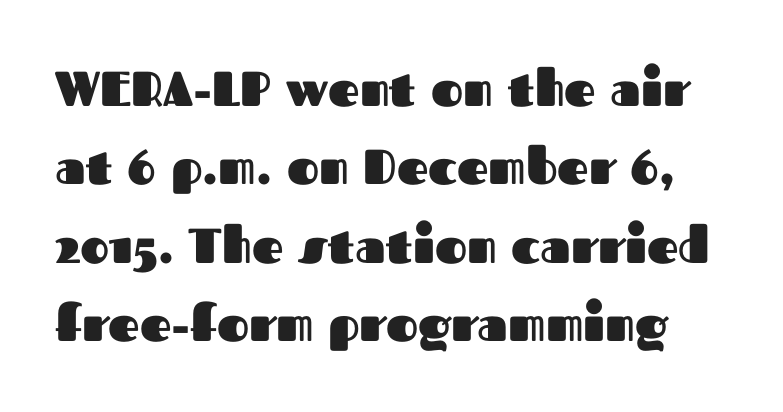
Proportional: the letters do not fall into vertical columns. Notice how descenders clear the ascenders below comfortably — that's standard leading. Stroke terminals: plain, sans-serif. Ascenders rise straight up at ninety degrees.
